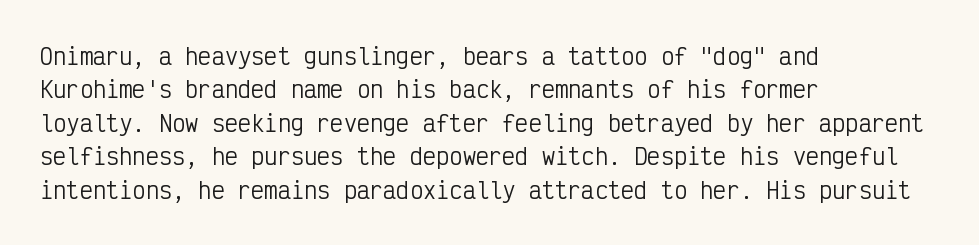
{"italic": "no", "bold": "no", "underline": "no", "align": "left", "line_spacing": "normal", "line_spacing_ratio": 1.52, "letter_spacing": "normal", "letter_spacing_em": 0.0, "glyph_px": 22}
